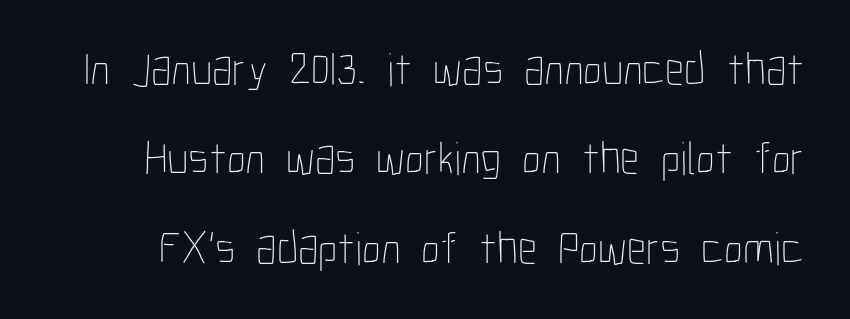
{"italic": "no", "bold": "no", "weight": "thin", "width": "condensed", "stroke_contrast": "low", "x_height": "medium", "monospaced": "no", "underline": "no", "line_spacing": "loose", "line_spacing_ratio": 1.9, "letter_spacing": "normal", "letter_spacing_em": 0.0, "glyph_px": 47}
